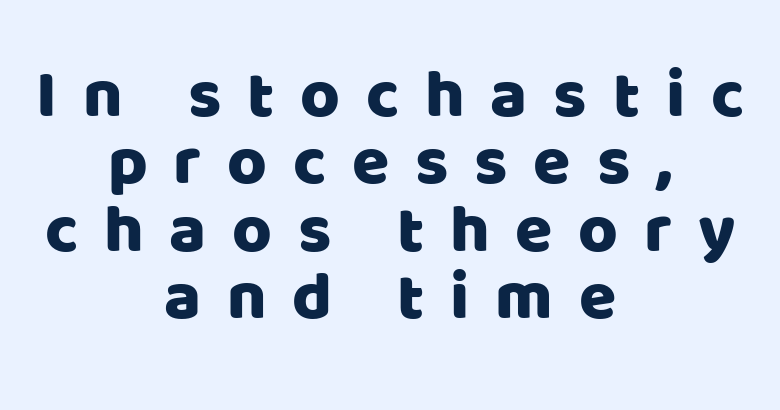
Tightly led — the rows are bunched. The rendering inserts visible extra space after every character. The foot of each line stays bare and open. Regarding serifs, this sample does without them.
